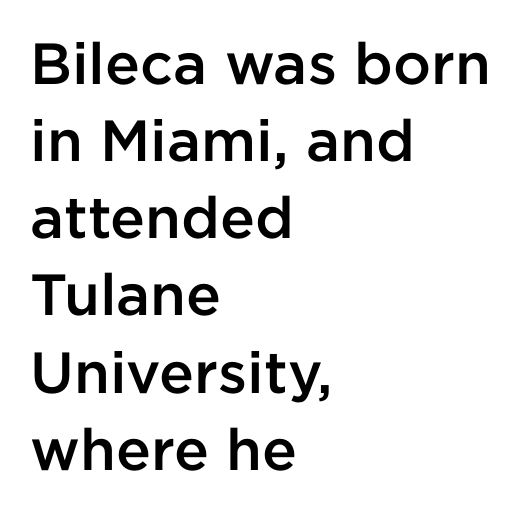
Q: Is the text bold? A: Semi-bold.
Q: Is the text italic (slanted)? A: No, it is upright.
Q: Is the typeface a serif or a sans-serif typeface? A: Sans-serif.
Q: Is the text underlined? A: No.
Q: How is the paragraph aligned? A: Left-aligned.
Q: Is the spacing between letters normal or unusually wide? A: Normal.
Q: Is the spacing between lines tight, normal or loose? A: Normal.
Q: Width (condensed, normal, or wide)? A: Normal.
Q: Stroke contrast? A: Low.
Q: x-height? A: Medium.
Q: Monospaced? A: No.
